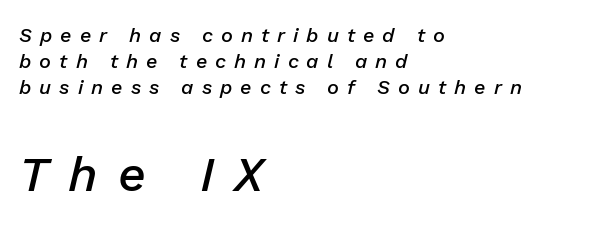
The image shows 49 px semibold type, italic (leaning right); set left-aligned, normal line spacing (1.29x), unusually wide letter spacing (+0.4 em), not underlined; the second (bottom) block is 2.45x larger; low stroke contrast and a medium x-height.
